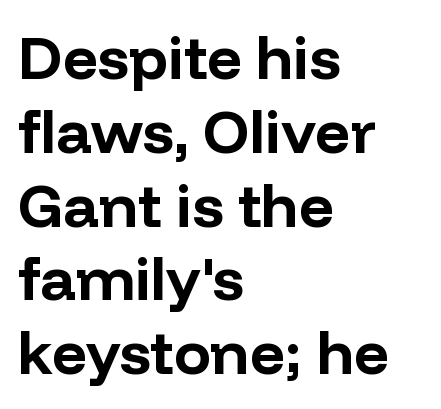
The image shows 61 px bold sans-serif type, upright; set left-aligned, line spacing 1.21x, normal letter spacing, not underlined; low stroke contrast and a medium x-height.
